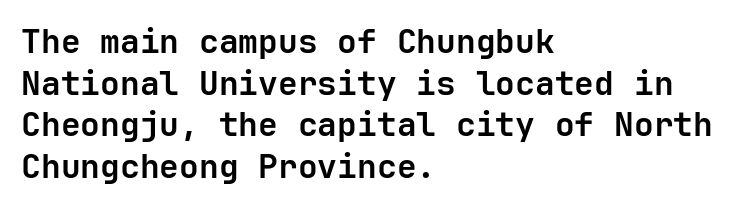
Serif or sans? Sans — the stroke terminals are bare. The tracking reads as untouched default to a designer's eye. Where is the straight margin? On the left. Ascenders rise straight up at ninety degrees.
